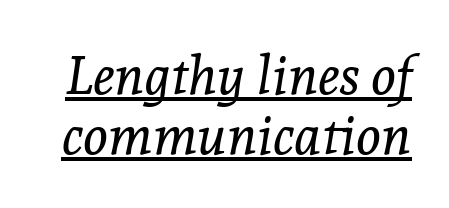
In terms of leading, this rendering errs on the cramped side. Nobody touched the tracking dial on this one. Here the designer chose a conventional face with non-uniform glyph widths. Stems and bowls with no extra thickness — not bold.
